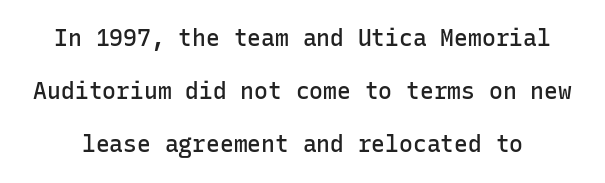
The image shows 23 px text type, upright; set loose line spacing (2.31x), normal letter spacing, not underlined.
